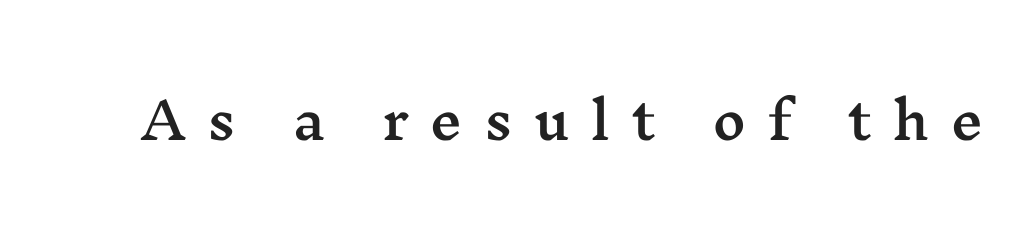
The image shows 51 px wide serif type, upright; set unusually wide letter spacing (+0.42 em), not underlined; medium stroke contrast and a medium x-height.
